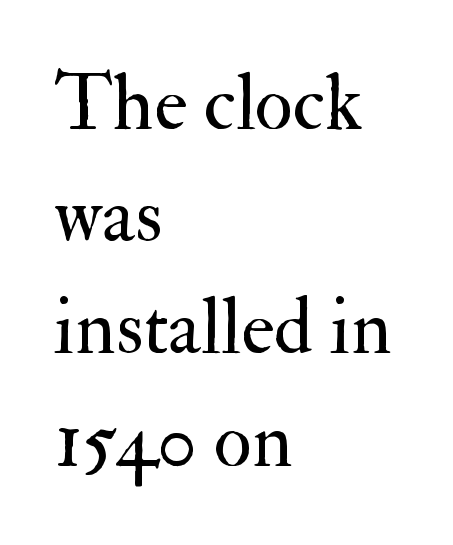
The image shows 79 px regular-weight serif type, upright; set left-aligned, normal line spacing (1.42x), normal letter spacing, not underlined; medium stroke contrast and a small x-height.
